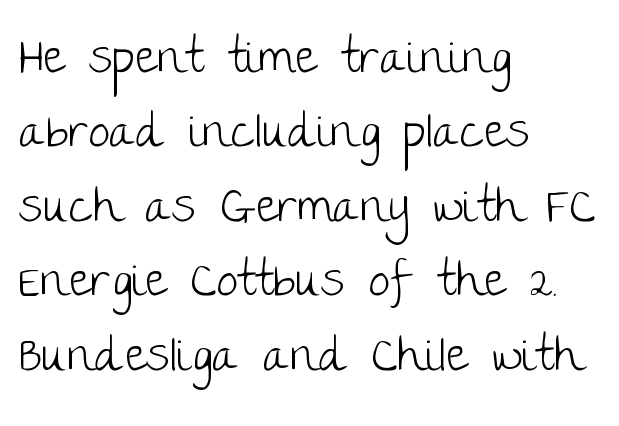
Q: Is the text bold? A: No.
Q: Is the text italic (slanted)? A: No, it is upright.
Q: Is the typeface a serif or a sans-serif typeface? A: Sans-serif.
Q: Is the text underlined? A: No.
Q: How is the paragraph aligned? A: Left-aligned.
Q: Is the spacing between letters normal or unusually wide? A: Normal.
Q: Is the spacing between lines tight, normal or loose? A: Normal.
Q: Width (condensed, normal, or wide)? A: Normal.
Q: Stroke contrast? A: Low.
Q: x-height? A: Large.
Q: Monospaced? A: No.
